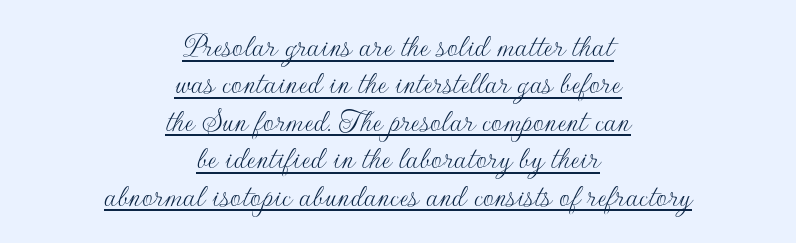
The image shows 34 px thin sans-serif type; set centered, tight line spacing (1.1x), normal letter spacing, underlined; low stroke contrast and a small x-height.
